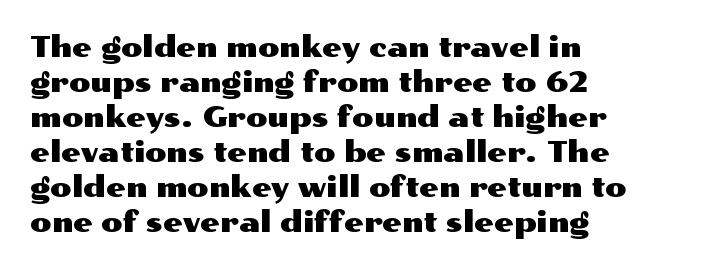
Q: Is the text italic (slanted)? A: No, it is upright.
Q: Is the typeface a serif or a sans-serif typeface? A: Sans-serif.
Q: Is the text underlined? A: No.
Q: How is the paragraph aligned? A: Left-aligned.
Q: Is the spacing between letters normal or unusually wide? A: Normal.
Q: Is the spacing between lines tight, normal or loose? A: Normal.
Q: Width (condensed, normal, or wide)? A: Wide.
Q: Stroke contrast? A: Medium.
Q: x-height? A: Medium.
Q: Monospaced? A: No.
